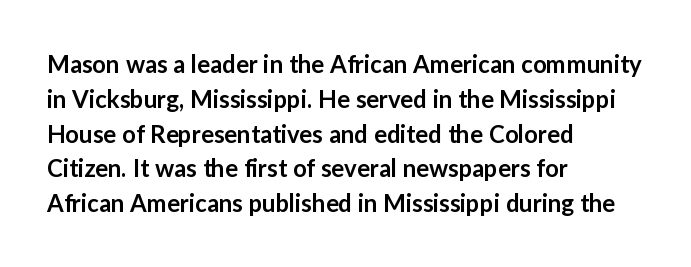
Notice how descenders clear the ascenders below comfortably — that's standard leading. It's the straight-up-and-down kind of type. Horizontally, the lines are justified to the leading edge only. Is the letter spacing exaggerated? No — it looks like the ordinary default. Semibold letterforms, between regular and bold.
